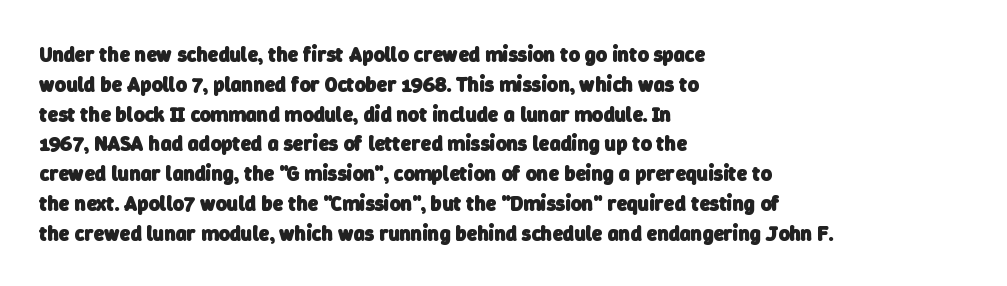
Bold? Absolutely — the strokes are thick and heavy. Does the copy run flush right? No — it runs flush left. Honestly, there is no underline to notice here at all. The lines sit at an ordinary, default distance from one another. Spacing between characters is what you'd get straight out of the box.
